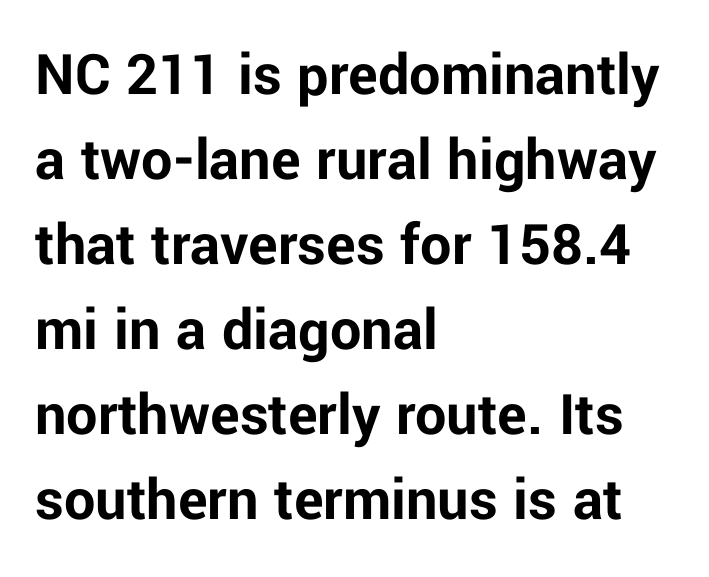
The image shows 62 px bold sans-serif type, upright; set left-aligned, normal line spacing (1.37x), normal letter spacing, not underlined; low stroke contrast and a medium x-height.
